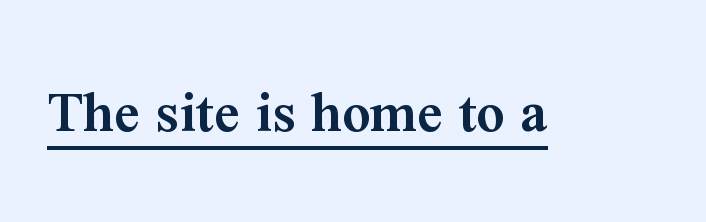
The image shows 62 px semibold serif type, upright; set normal letter spacing, underlined; medium stroke contrast and a medium x-height.
